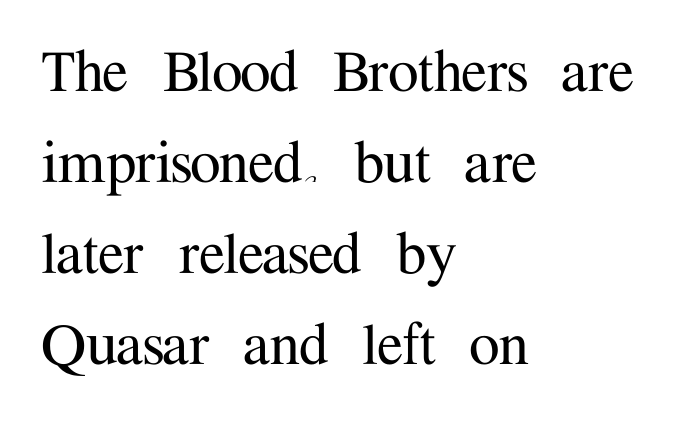
Q: Is the text italic (slanted)? A: No, it is upright.
Q: Is the typeface a serif or a sans-serif typeface? A: Serif.
Q: Is the text underlined? A: No.
Q: How is the paragraph aligned? A: Left-aligned.
Q: Is the spacing between letters normal or unusually wide? A: Normal.
Q: Is the spacing between lines tight, normal or loose? A: Normal.
Q: Width (condensed, normal, or wide)? A: Normal.
Q: Stroke contrast? A: Medium.
Q: x-height? A: Medium.
Q: Monospaced? A: No.
